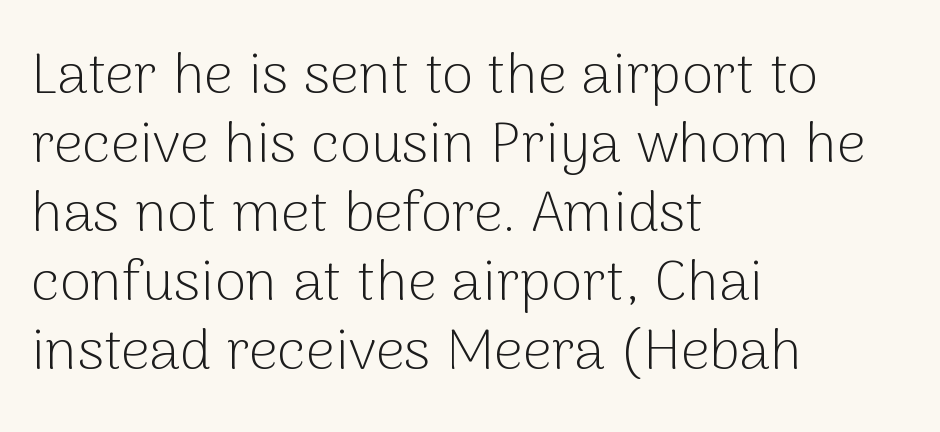
The image shows 57 px light sans-serif type, upright; set left-aligned, line spacing 1.21x, normal letter spacing, not underlined; low stroke contrast and a medium x-height.
